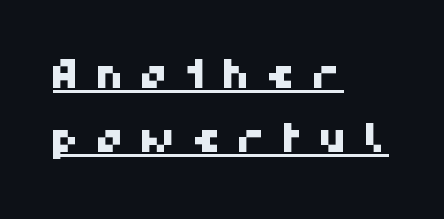
The image shows 41 px sans-serif type; set left-aligned, normal line spacing (1.57x), unusually wide letter spacing (+0.37 em), underlined; high stroke contrast and a medium x-height.
